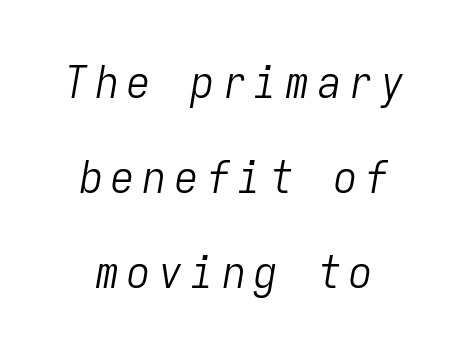
The letterforms sit at book weight or below. This sample uses an oblique cut, with every glyph tilted off the vertical. The face used here is monospaced, like something from a code editor. A bare baseline throughout the passage.
